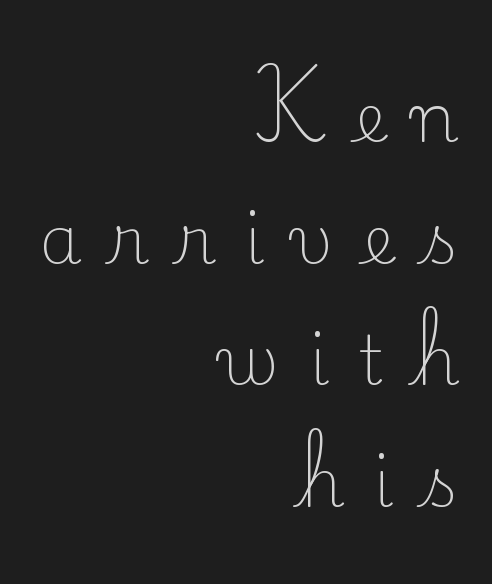
Q: Is the text bold? A: No.
Q: Is the text italic (slanted)? A: No, it is upright.
Q: Is the typeface a serif or a sans-serif typeface? A: Serif.
Q: Is the text underlined? A: No.
Q: How is the paragraph aligned? A: Right-aligned.
Q: Is the spacing between letters normal or unusually wide? A: Unusually wide.
Q: Width (condensed, normal, or wide)? A: Normal.
Q: Stroke contrast? A: Low.
Q: x-height? A: Small.
Q: Monospaced? A: No.
